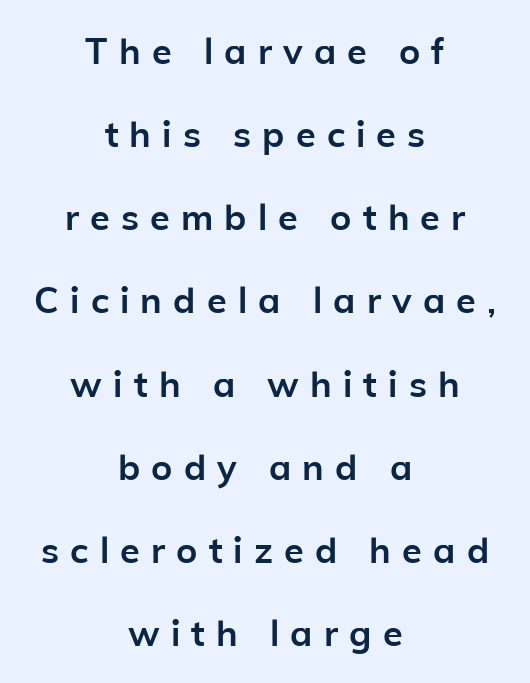
Q: Is the text bold? A: Yes.
Q: Is the text italic (slanted)? A: No, it is upright.
Q: Is the typeface a serif or a sans-serif typeface? A: Sans-serif.
Q: Is the text underlined? A: No.
Q: How is the paragraph aligned? A: Centered.
Q: Is the spacing between letters normal or unusually wide? A: Unusually wide.
Q: Is the spacing between lines tight, normal or loose? A: Loose.
Q: Width (condensed, normal, or wide)? A: Normal.
Q: Stroke contrast? A: Low.
Q: x-height? A: Medium.
Q: Monospaced? A: No.
